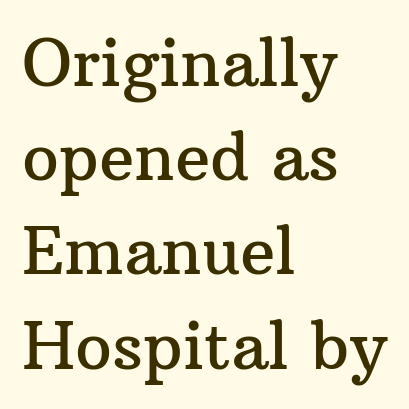
The image shows 65 px serif type, upright; set left-aligned, normal line spacing (1.45x), normal letter spacing, not underlined; medium stroke contrast and a medium x-height.
